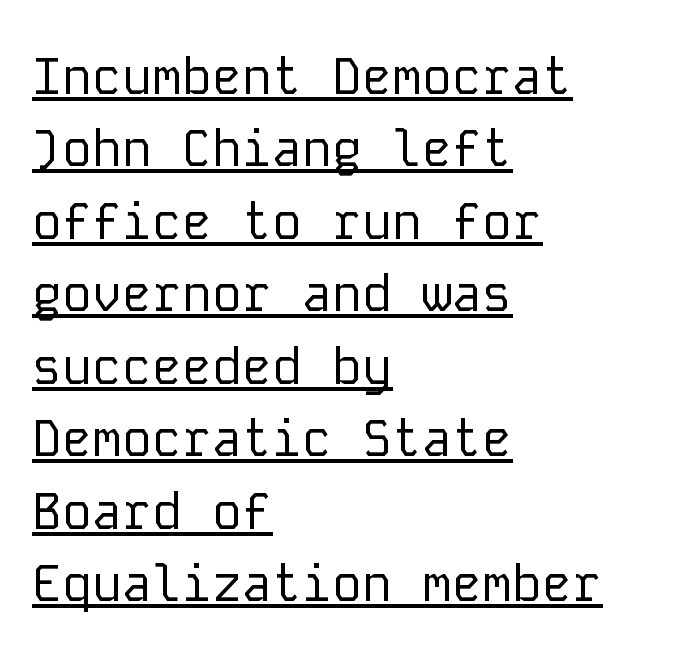
Is this a fixed-width face? Yes — each glyph sits in an identical cell. The typeface chosen for these lines omits serifs. Does a line run under the words? Yes, clearly. Characters follow at the spacing the type designer built in.
